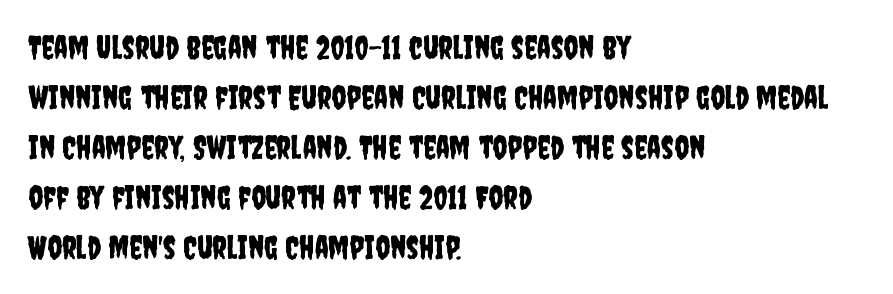
A clean baseline with only descenders dipping below it. Casual observation: everything's shoved over to the left. This sample keeps an unexceptional amount of space between lines. A typesetter would call this proportional, since set widths differ per character.
